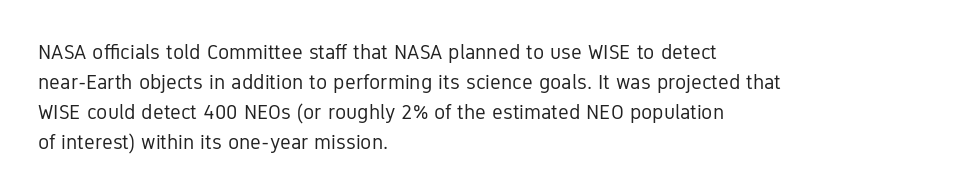
{"italic": "no", "bold": "no", "underline": "no", "align": "left", "line_spacing": "normal", "line_spacing_ratio": 1.43, "letter_spacing": "normal", "letter_spacing_em": 0.0, "glyph_px": 21}
